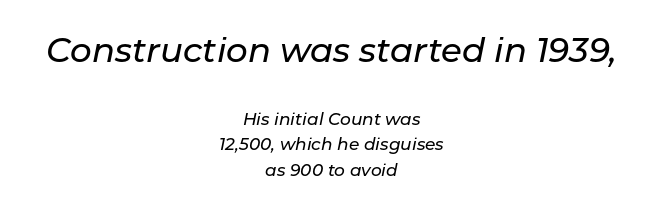
Layout note: lines centered. The designer left line spacing at the default. The letters advance in unequal steps, a hallmark of proportional type. Has an underline been added? It has not. Nothing unusual about the tracking: characters are spaced as the font intends. Look at the glyph heights: the upper group is clearly the bigger setting.
